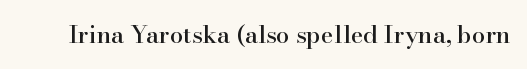
{"italic": "no", "underline": "no", "letter_spacing": "normal", "letter_spacing_em": 0.0, "glyph_px": 24}
